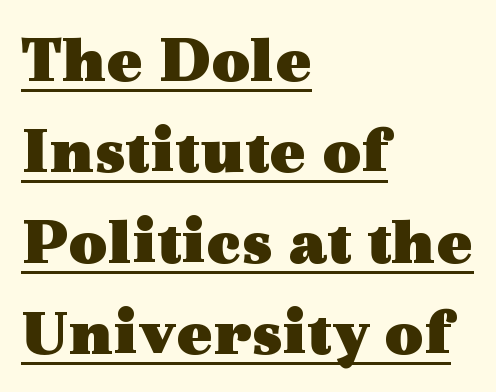
Q: Is the text bold? A: Yes.
Q: Is the text italic (slanted)? A: No, it is upright.
Q: Is the typeface a serif or a sans-serif typeface? A: Serif.
Q: Is the text underlined? A: Yes.
Q: How is the paragraph aligned? A: Left-aligned.
Q: Is the spacing between letters normal or unusually wide? A: Normal.
Q: Is the spacing between lines tight, normal or loose? A: Normal.
Q: Width (condensed, normal, or wide)? A: Wide.
Q: x-height? A: Medium.
Q: Monospaced? A: No.
